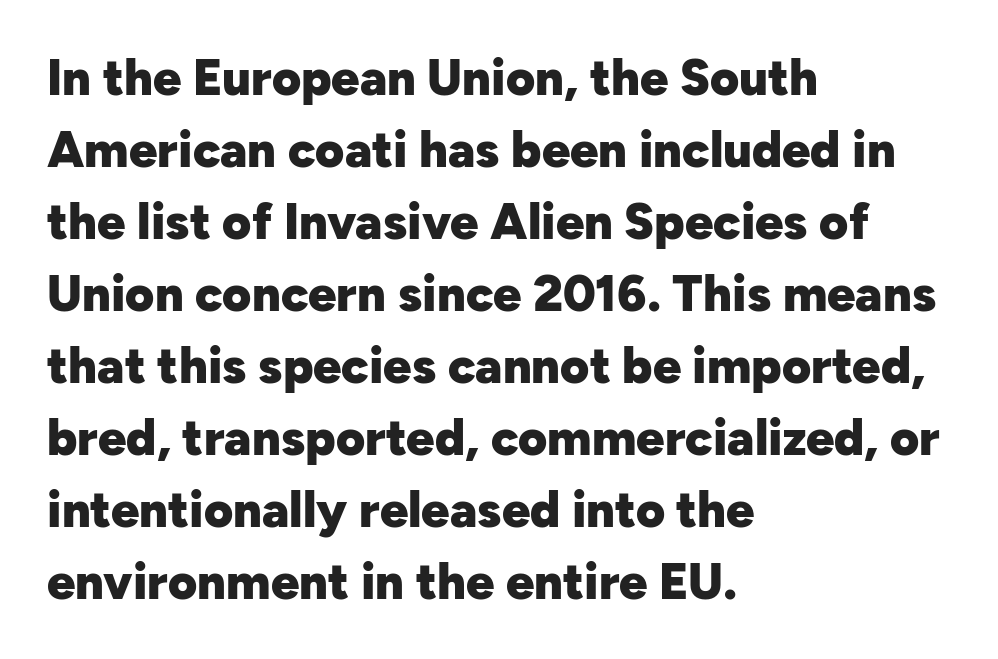
The image shows 50 px heavy sans-serif type, upright; set left-aligned, normal line spacing (1.44x), normal letter spacing, not underlined; low stroke contrast and a medium x-height.
